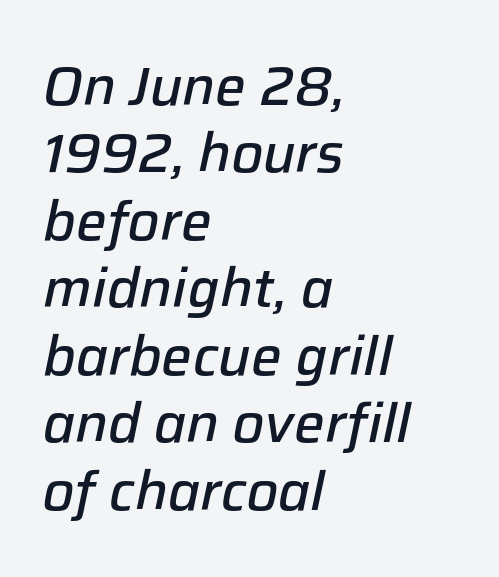
{"italic": "yes", "lean": "right", "slant_degrees": 12, "bold": "semi", "weight": "semibold", "width": "normal", "stroke_contrast": "low", "x_height": "medium", "monospaced": "no", "underline": "no", "align": "left", "line_spacing": "normal", "line_spacing_ratio": 1.25, "letter_spacing": "normal", "letter_spacing_em": 0.0, "glyph_px": 54}
